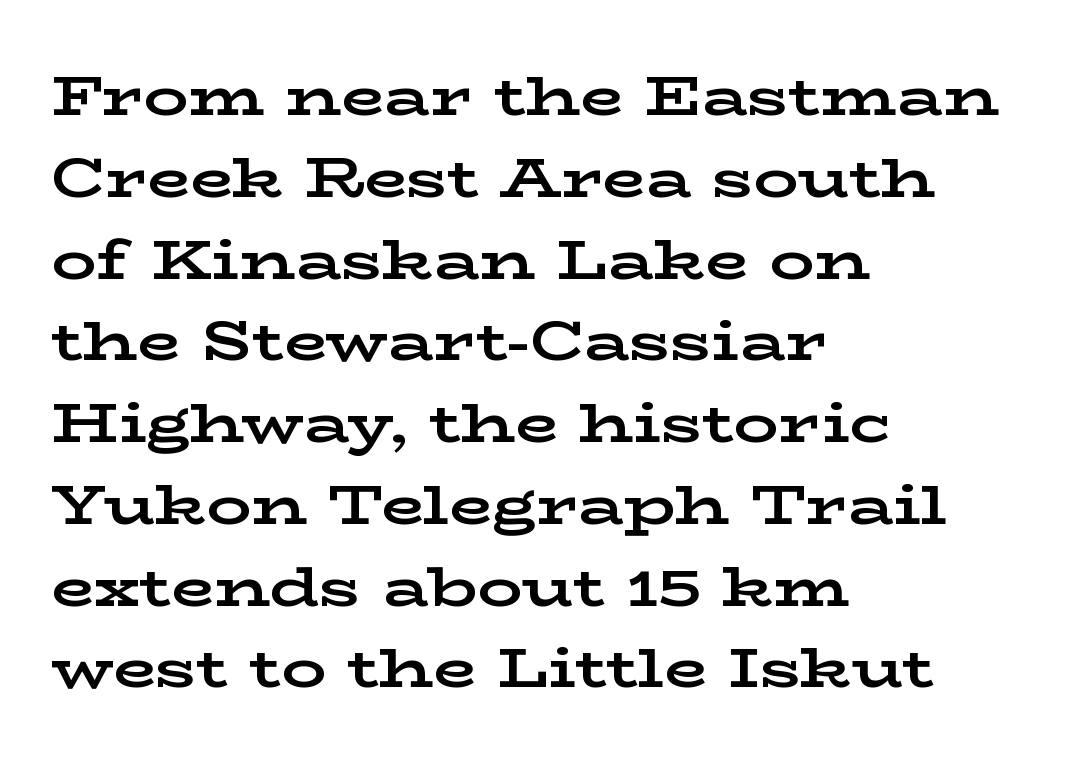
Q: Is the text bold? A: Yes.
Q: Is the text italic (slanted)? A: No, it is upright.
Q: Is the typeface a serif or a sans-serif typeface? A: Serif.
Q: Is the text underlined? A: No.
Q: How is the paragraph aligned? A: Left-aligned.
Q: Is the spacing between letters normal or unusually wide? A: Normal.
Q: Is the spacing between lines tight, normal or loose? A: Normal.
Q: Width (condensed, normal, or wide)? A: Wide.
Q: Stroke contrast? A: Low.
Q: x-height? A: Medium.
Q: Monospaced? A: No.
